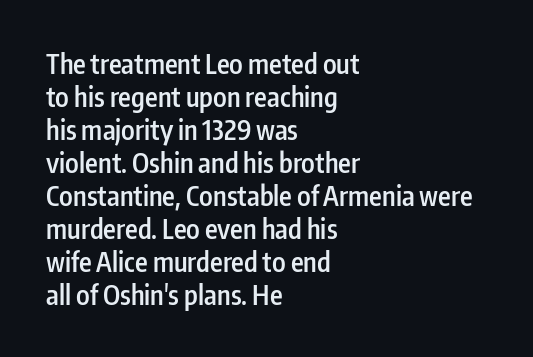
Q: Is the text bold? A: Semi-bold.
Q: Is the text italic (slanted)? A: No, it is upright.
Q: Is the text underlined? A: No.
Q: How is the paragraph aligned? A: Left-aligned.
Q: Is the spacing between letters normal or unusually wide? A: Normal.
